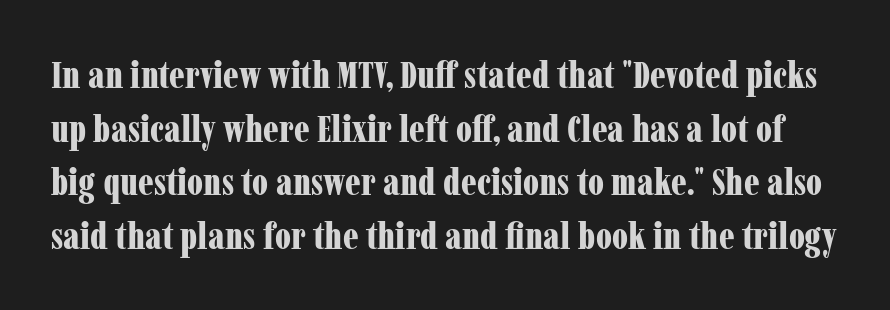
The image shows 38 px bold, condensed serif type, upright; set normal line spacing (1.41x), normal letter spacing, not underlined; low stroke contrast and a medium x-height.
